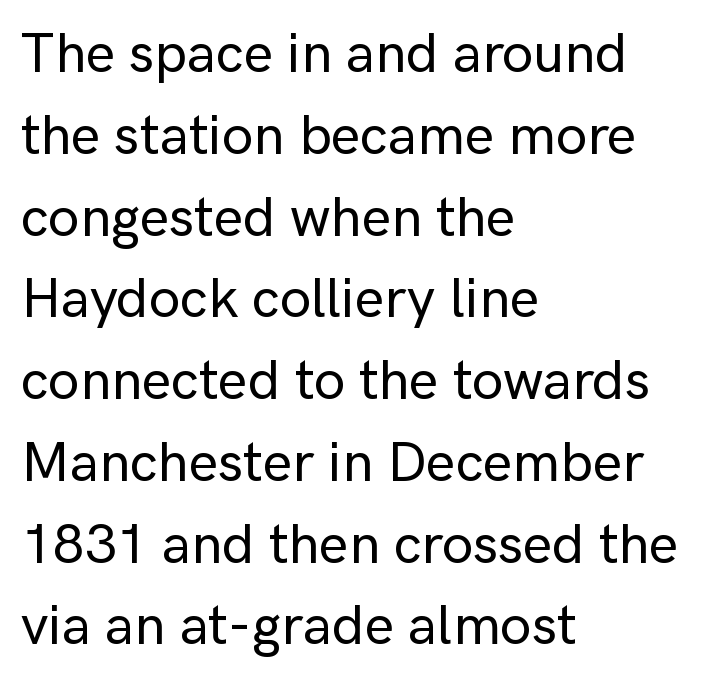
The image shows 56 px sans-serif type, upright; set left-aligned, normal line spacing (1.46x), normal letter spacing, not underlined; low stroke contrast and a medium x-height.
